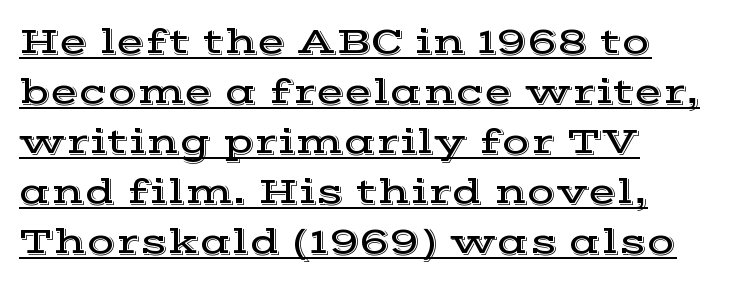
The image shows 37 px wide serif type, upright; set left-aligned, normal line spacing (1.35x), normal letter spacing, underlined; a medium x-height.
